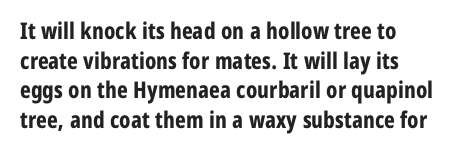
The image shows 23 px bold type, upright; set normal line spacing (1.29x), normal letter spacing, not underlined.
